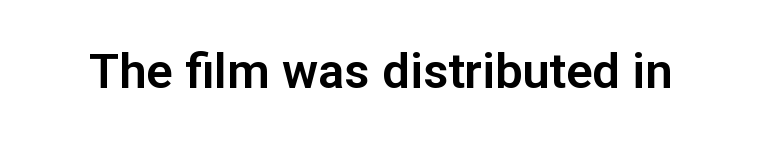
Glyph-to-glyph distance matches everyday printed text. A sans-serif font was chosen for this passage. Unmarked baselines from the first word to the last. The typography opts for an upright posture over an oblique one.
